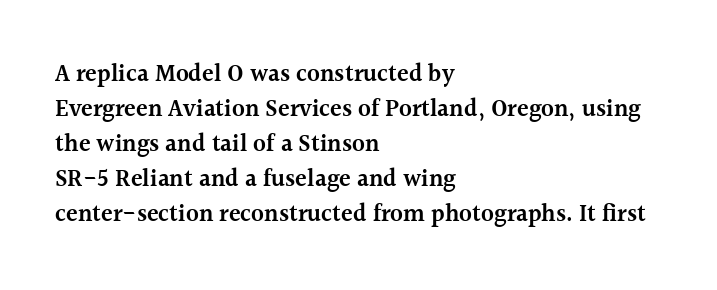
{"italic": "no", "bold": "semi", "underline": "no", "align": "left", "line_spacing": "normal", "line_spacing_ratio": 1.46, "letter_spacing": "normal", "letter_spacing_em": 0.0, "glyph_px": 24}
